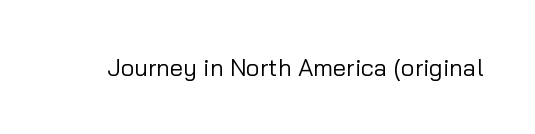
Q: Is the text bold? A: No.
Q: Is the text italic (slanted)? A: No, it is upright.
Q: Is the text underlined? A: No.
Q: Is the spacing between letters normal or unusually wide? A: Normal.
